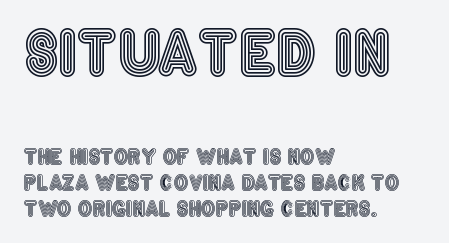
Q: Is the text italic (slanted)? A: No, it is upright.
Q: Is the text underlined? A: No.
Q: How is the paragraph aligned? A: Left-aligned.
Q: Is the spacing between letters normal or unusually wide? A: Normal.
Q: Is the spacing between lines tight, normal or loose? A: Normal.
Q: Which block of text is set in a larger size, the first (top) or the second (bottom)? A: The first (top) one.
Q: Width (condensed, normal, or wide)? A: Condensed.
Q: x-height? A: Large.
Q: Monospaced? A: No.
